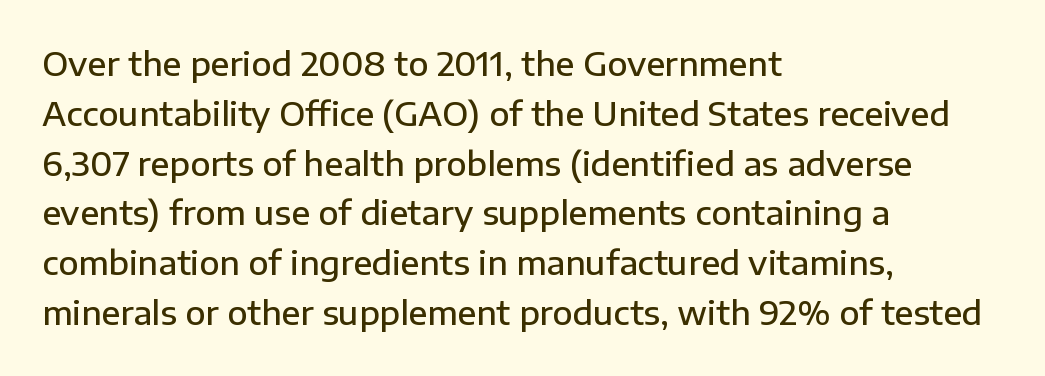
Q: Is the text bold? A: Semi-bold.
Q: Is the text italic (slanted)? A: No, it is upright.
Q: Is the typeface a serif or a sans-serif typeface? A: Sans-serif.
Q: Is the text underlined? A: No.
Q: How is the paragraph aligned? A: Left-aligned.
Q: Is the spacing between letters normal or unusually wide? A: Normal.
Q: Is the spacing between lines tight, normal or loose? A: Normal.
Q: Width (condensed, normal, or wide)? A: Normal.
Q: Stroke contrast? A: Low.
Q: x-height? A: Medium.
Q: Monospaced? A: No.
